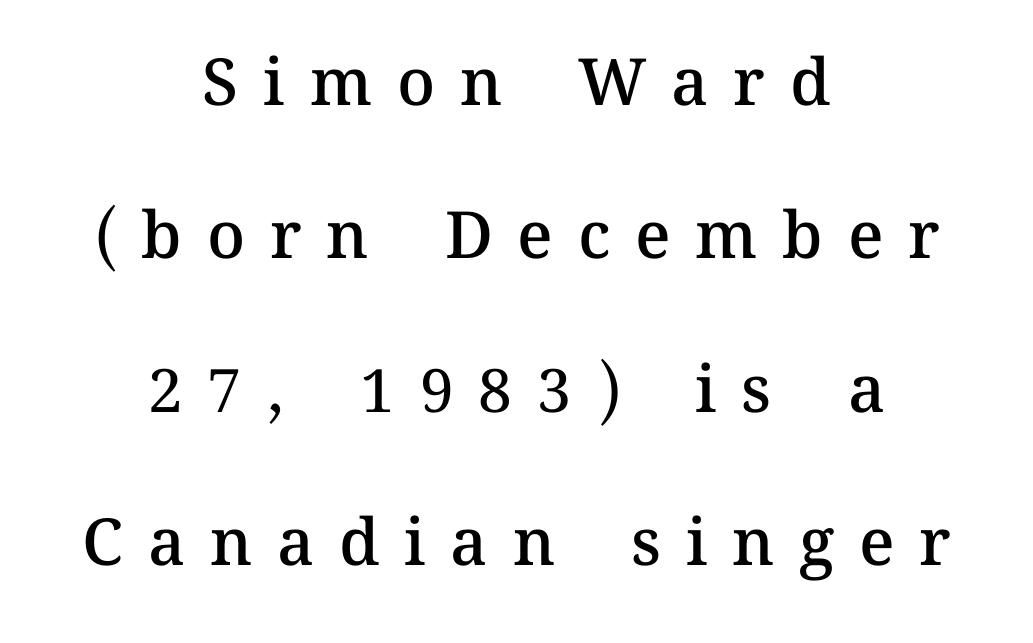
Q: Is the text bold? A: Semi-bold.
Q: Is the text italic (slanted)? A: No, it is upright.
Q: Is the text underlined? A: No.
Q: How is the paragraph aligned? A: Centered.
Q: Is the spacing between letters normal or unusually wide? A: Unusually wide.
Q: Is the spacing between lines tight, normal or loose? A: Loose.
Q: Width (condensed, normal, or wide)? A: Normal.
Q: Stroke contrast? A: Medium.
Q: x-height? A: Medium.
Q: Monospaced? A: No.
